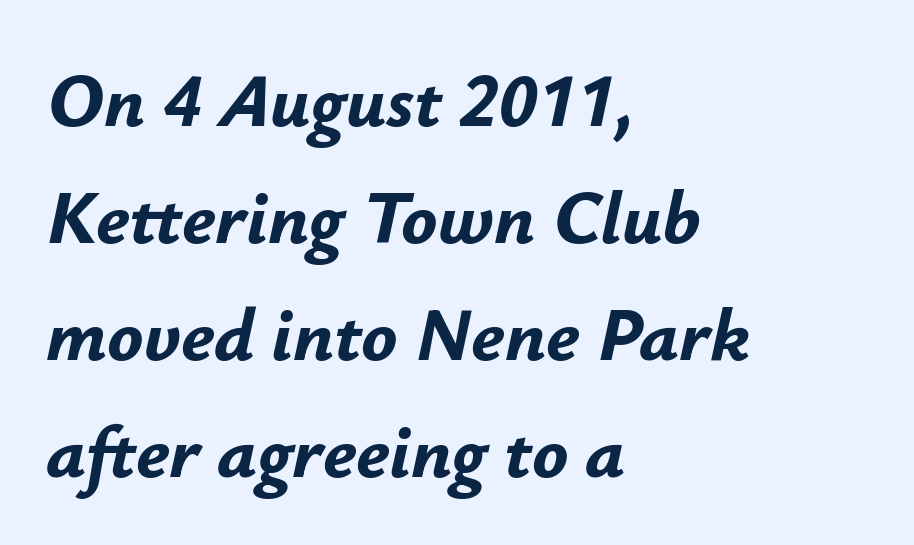
Q: Is the text bold? A: Yes.
Q: Is the text italic (slanted)? A: Yes, it leans right by about 12 degrees.
Q: Is the text underlined? A: No.
Q: How is the paragraph aligned? A: Left-aligned.
Q: Is the spacing between letters normal or unusually wide? A: Normal.
Q: Is the spacing between lines tight, normal or loose? A: Normal.
Q: Width (condensed, normal, or wide)? A: Normal.
Q: Stroke contrast? A: Low.
Q: x-height? A: Small.
Q: Monospaced? A: No.
